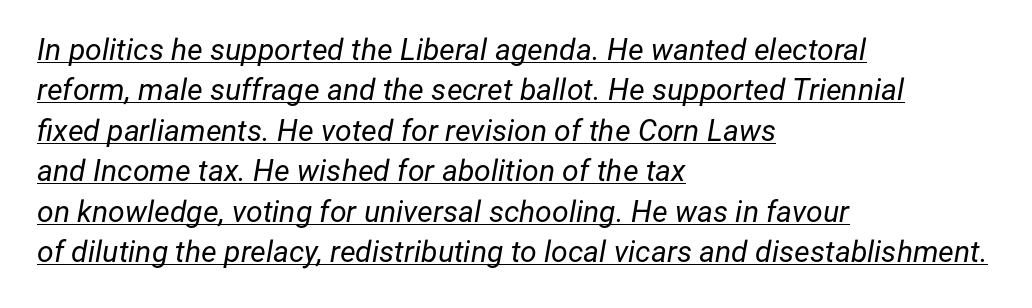
Q: Is the text bold? A: No.
Q: Is the text italic (slanted)? A: Yes, it leans right by about 12 degrees.
Q: Is the text underlined? A: Yes.
Q: How is the paragraph aligned? A: Left-aligned.
Q: Is the spacing between letters normal or unusually wide? A: Normal.
Q: Is the spacing between lines tight, normal or loose? A: Normal.
Q: Width (condensed, normal, or wide)? A: Normal.
Q: Stroke contrast? A: Low.
Q: x-height? A: Medium.
Q: Monospaced? A: No.
